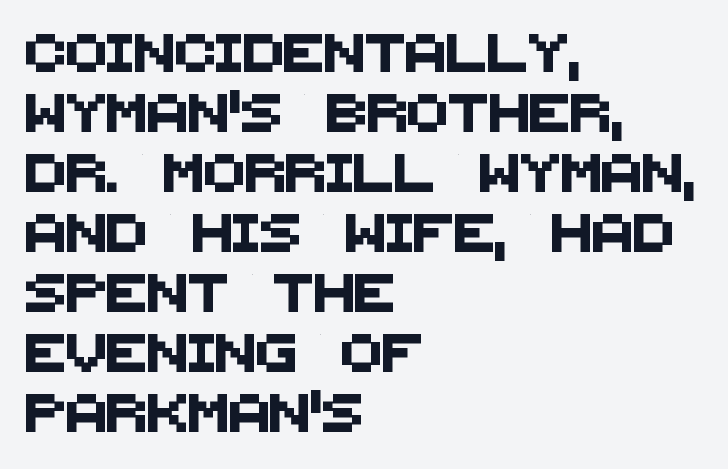
The image shows 38 px sans-serif type; set left-aligned, normal line spacing (1.58x), normal letter spacing, not underlined; medium stroke contrast and a large x-height.
